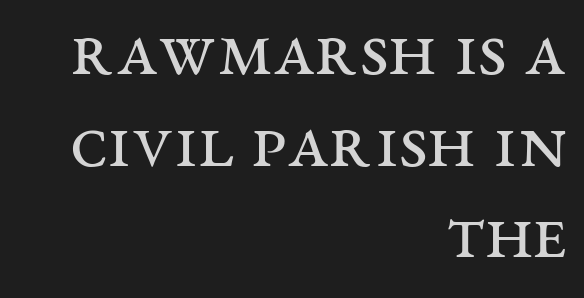
{"serif": "yes", "italic": "no", "bold": "no", "weight": "regular", "width": "wide", "stroke_contrast": "medium", "x_height": "large", "monospaced": "no", "underline": "no", "align": "right", "line_spacing_ratio": 1.16, "letter_spacing": "normal", "letter_spacing_em": 0.0, "glyph_px": 79}
